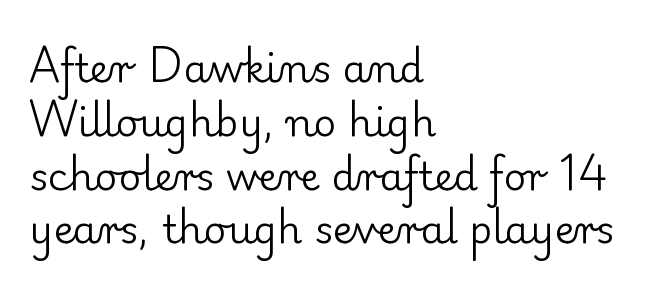
{"serif": "yes", "italic": "no", "bold": "no", "weight": "regular", "width": "normal", "stroke_contrast": "low", "x_height": "small", "monospaced": "no", "underline": "no", "align": "left", "line_spacing": "normal", "line_spacing_ratio": 1.38, "letter_spacing": "normal", "letter_spacing_em": 0.0, "glyph_px": 39}
